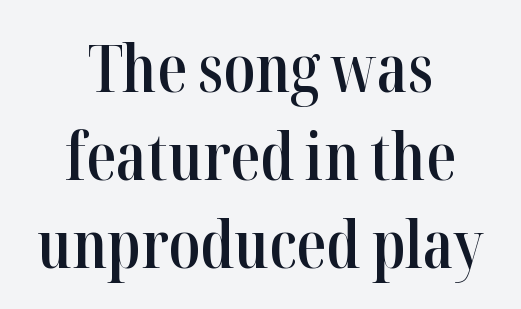
{"serif": "yes", "italic": "no", "bold": "semi", "weight": "semibold", "width": "condensed", "stroke_contrast": "high", "x_height": "medium", "monospaced": "no", "underline": "no", "align": "center", "line_spacing": "normal", "line_spacing_ratio": 1.33, "letter_spacing": "normal", "letter_spacing_em": 0.0, "glyph_px": 66}
